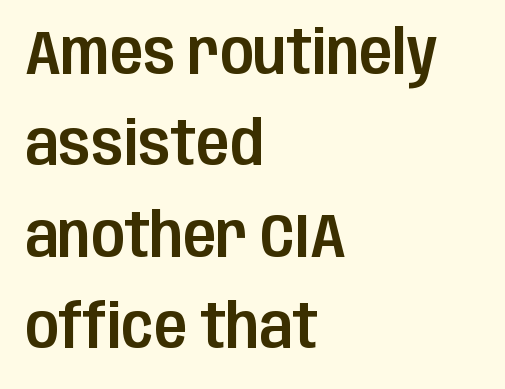
{"serif": "no", "italic": "no", "width": "condensed", "stroke_contrast": "low", "x_height": "large", "monospaced": "no", "underline": "no", "align": "left", "line_spacing": "normal", "line_spacing_ratio": 1.5, "letter_spacing": "normal", "letter_spacing_em": 0.0, "glyph_px": 61}
